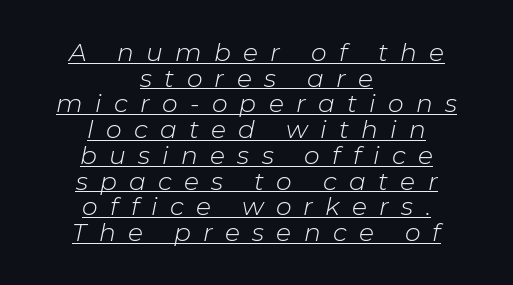
The image shows 25 px text type, italic (leaning right); set centered, tight line spacing (1.03x), unusually wide letter spacing (+0.49 em), underlined.
